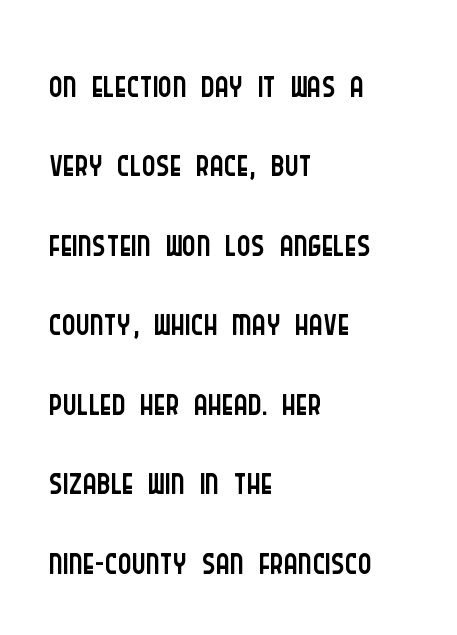
Q: Is the text bold? A: No.
Q: Is the text italic (slanted)? A: No, it is upright.
Q: Is the typeface a serif or a sans-serif typeface? A: Sans-serif.
Q: Is the text underlined? A: No.
Q: How is the paragraph aligned? A: Left-aligned.
Q: Is the spacing between letters normal or unusually wide? A: Normal.
Q: Is the spacing between lines tight, normal or loose? A: Normal.
Q: Width (condensed, normal, or wide)? A: Condensed.
Q: Stroke contrast? A: Low.
Q: x-height? A: Large.
Q: Monospaced? A: No.
